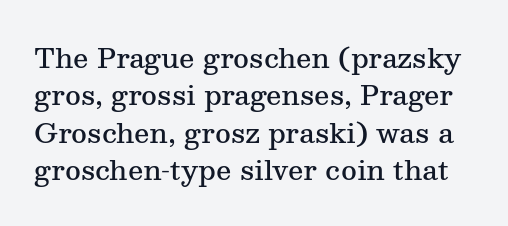
The image shows 27 px text type, upright; set normal line spacing (1.38x), normal letter spacing, not underlined.
